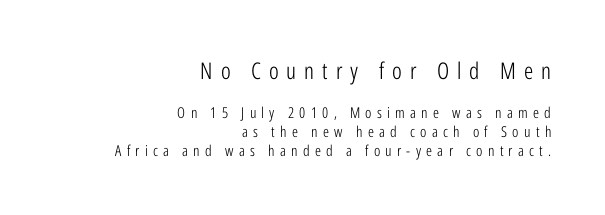
Q: Is the text bold? A: No.
Q: Is the text italic (slanted)? A: No, it is upright.
Q: Is the text underlined? A: No.
Q: How is the paragraph aligned? A: Right-aligned.
Q: Is the spacing between letters normal or unusually wide? A: Unusually wide.
Q: Is the spacing between lines tight, normal or loose? A: Normal.
Q: Which block of text is set in a larger size, the first (top) or the second (bottom)? A: The first (top) one.
